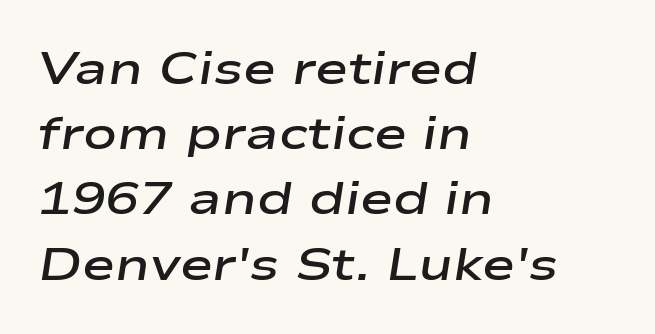
The image shows 45 px semibold, wide type, italic (leaning right); set left-aligned, normal line spacing (1.45x), normal letter spacing, not underlined; low stroke contrast and a medium x-height.
